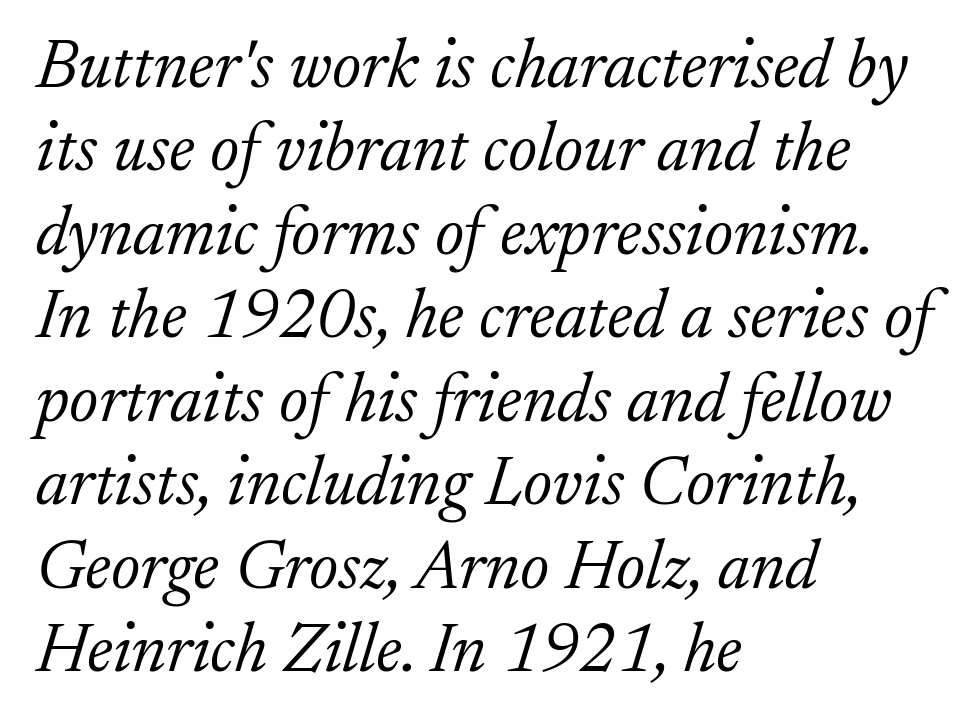
The image shows 69 px light serif type, italic (leaning right); set left-aligned, line spacing 1.21x, normal letter spacing, not underlined; low stroke contrast and a small x-height.
